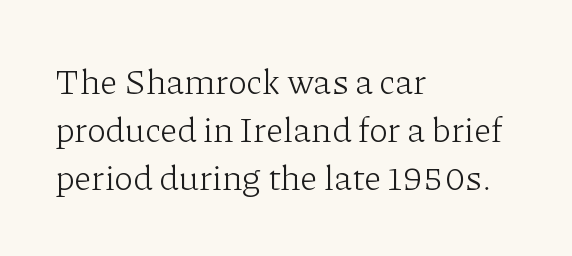
{"serif": "yes", "italic": "no", "bold": "no", "weight": "light", "width": "normal", "stroke_contrast": "low", "x_height": "medium", "monospaced": "no", "underline": "no", "align": "left", "line_spacing": "normal", "line_spacing_ratio": 1.37, "letter_spacing": "normal", "letter_spacing_em": 0.0, "glyph_px": 35}
